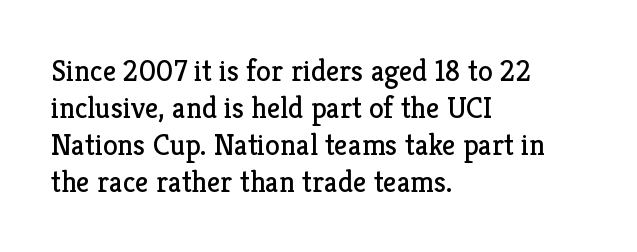
The image shows 30 px regular-weight serif type, upright; set left-aligned, line spacing 1.23x, normal letter spacing, not underlined; low stroke contrast and a medium x-height.
